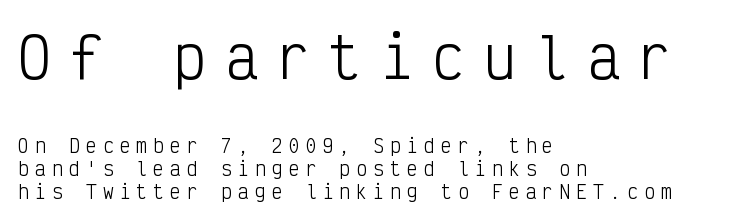
{"serif": "no", "italic": "no", "bold": "no", "weight": "light", "width": "condensed", "stroke_contrast": "low", "x_height": "medium", "monospaced": "yes", "underline": "no", "align": "left", "line_spacing": "normal", "line_spacing_ratio": 1.29, "letter_spacing": "wide", "letter_spacing_em": 0.34, "larger_block": "first", "size_ratio": 3.06, "glyph_px": 55}
